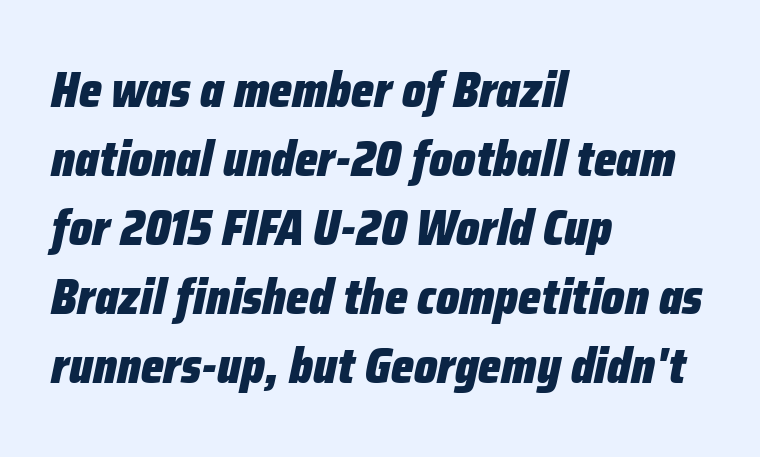
The image shows 49 px heavy, condensed type, italic (leaning right); set left-aligned, normal line spacing (1.41x), normal letter spacing, not underlined; low stroke contrast and a medium x-height.
